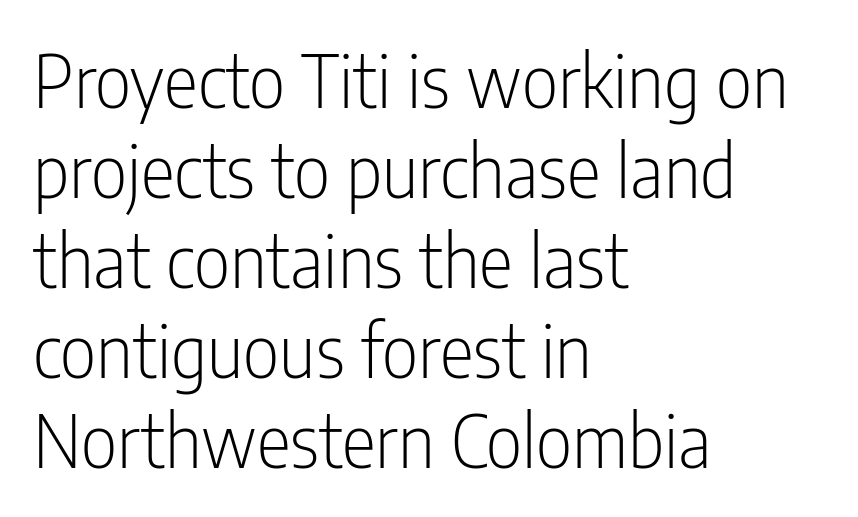
Check under the words: just untouched page. Every stem runs plumb, perpendicular to the baseline. Think of a printed novel: that variable character pitch is what you see here. These lines are composed in type without serifs. This sample keeps an unexceptional amount of space between lines. Caption: face not bold, strokes unweighted.
